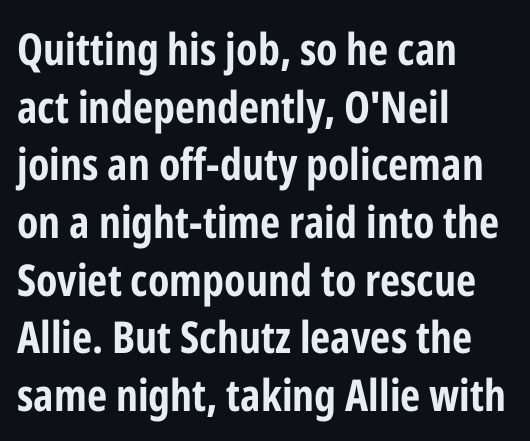
{"serif": "no", "italic": "no", "bold": "yes", "weight": "bold", "width": "condensed", "stroke_contrast": "low", "x_height": "medium", "monospaced": "no", "underline": "no", "align": "left", "line_spacing": "normal", "line_spacing_ratio": 1.31, "letter_spacing": "normal", "letter_spacing_em": 0.0, "glyph_px": 44}
